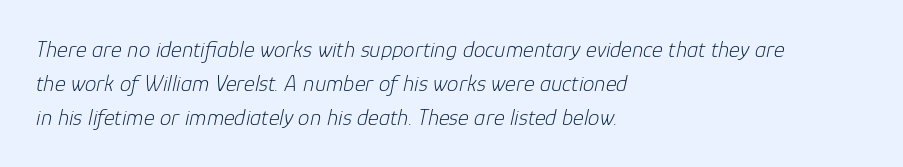
Q: Is the text bold? A: No.
Q: Is the text italic (slanted)? A: Yes, it leans right by about 12 degrees.
Q: Is the text underlined? A: No.
Q: How is the paragraph aligned? A: Left-aligned.
Q: Is the spacing between letters normal or unusually wide? A: Normal.
Q: Is the spacing between lines tight, normal or loose? A: Normal.
